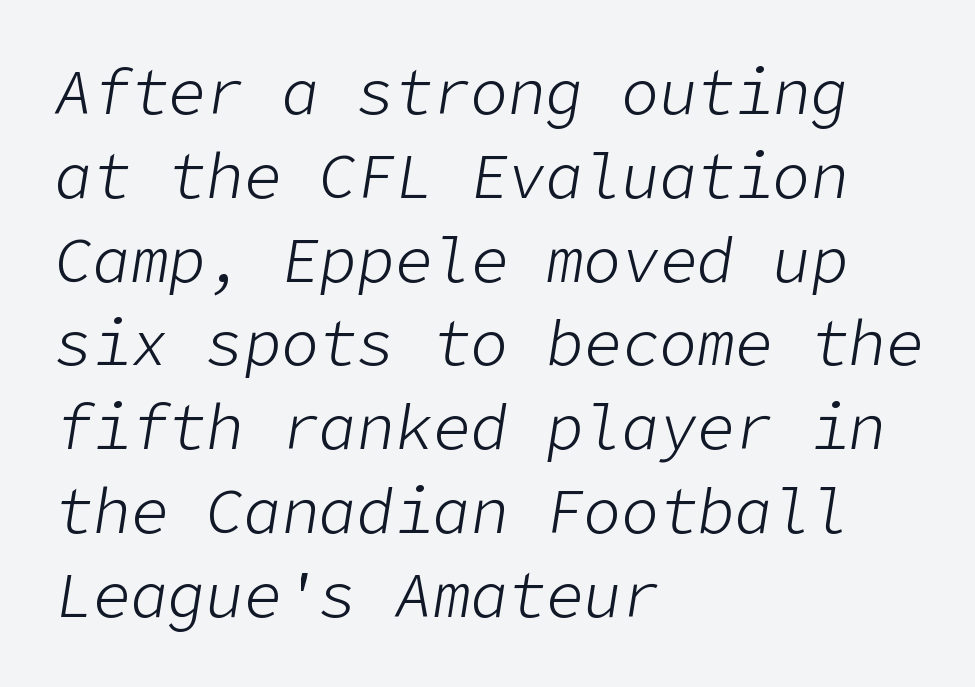
Slanted lettering throughout. Stroke mass is kept to a normal reading level or below. The paragraph shown leans on its left margin. These lines sit exactly where default settings would place them.
